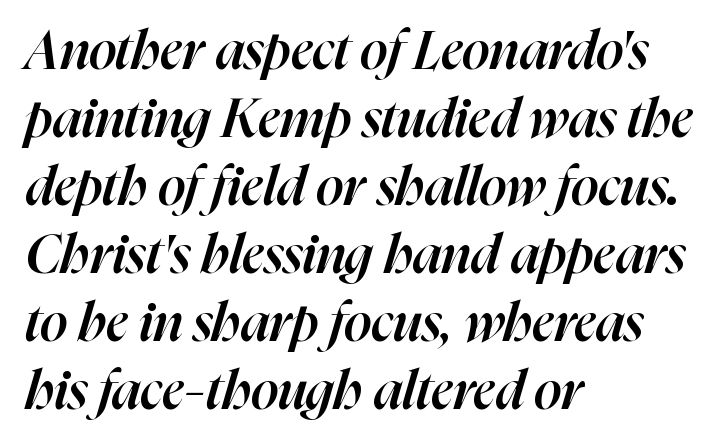
Q: Is the text bold? A: Semi-bold.
Q: Is the text italic (slanted)? A: Yes, it leans right by about 16 degrees.
Q: Is the text underlined? A: No.
Q: How is the paragraph aligned? A: Left-aligned.
Q: Is the spacing between letters normal or unusually wide? A: Normal.
Q: Is the spacing between lines tight, normal or loose? A: Normal.
Q: Width (condensed, normal, or wide)? A: Normal.
Q: Stroke contrast? A: High.
Q: x-height? A: Medium.
Q: Monospaced? A: No.
